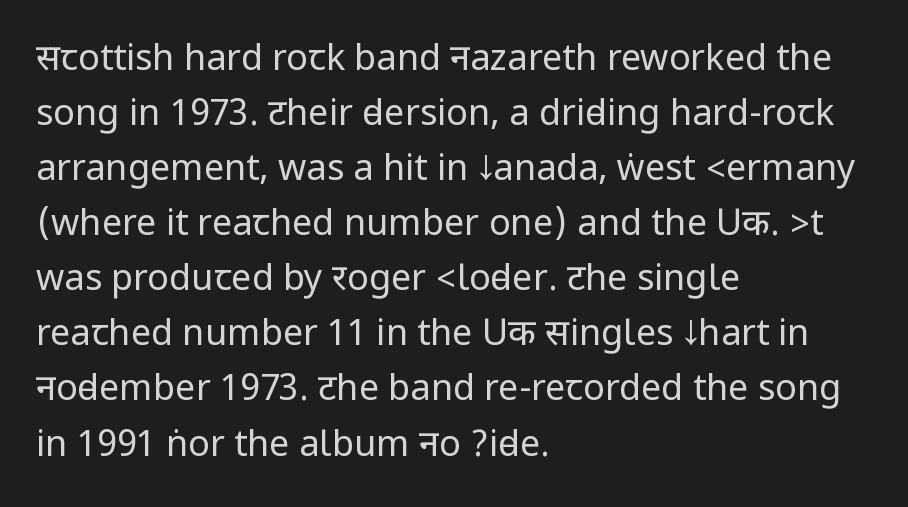
The image shows 36 px regular-weight, condensed sans-serif type, upright; set left-aligned, normal line spacing (1.53x), normal letter spacing, not underlined; low stroke contrast.
